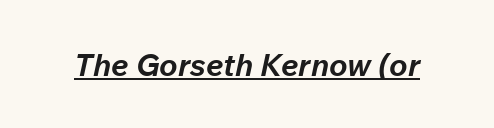
The letters advance in unequal steps, a hallmark of proportional type. The string is rendered with underlining switched on. The typesetting leans heavy: a genuine bold. Here the glyphs are tracked normally, forming tight word shapes.
